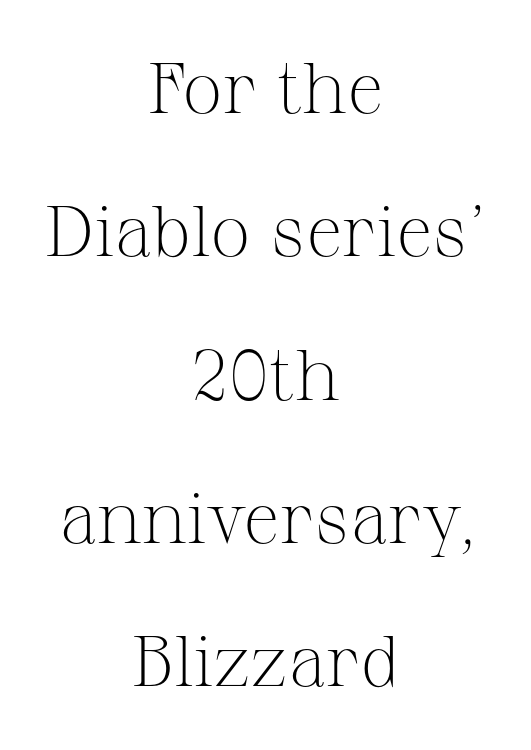
{"serif": "yes", "italic": "no", "bold": "no", "weight": "light", "width": "normal", "stroke_contrast": "medium", "x_height": "medium", "monospaced": "no", "underline": "no", "align": "center", "line_spacing": "loose", "line_spacing_ratio": 1.99, "letter_spacing": "normal", "letter_spacing_em": 0.0, "glyph_px": 72}
